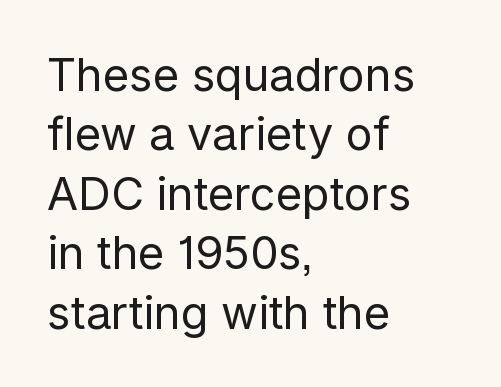
A typesetter would call this proportional, since set widths differ per character. Visually the block forms a straight wall on the left and a jagged coastline on the right. Letter spacing: default. No italicization has been applied; the sample stays upright. The foot of each line stays bare and open. The block of text has a typical density, with ordinary space between rows.
